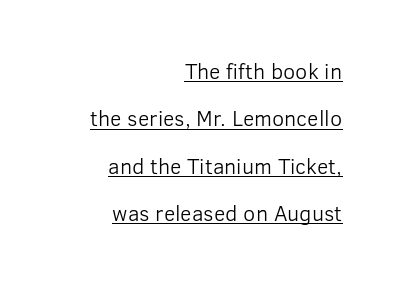
The image shows 22 px text type, upright; set right-aligned, loose line spacing (2.15x), normal letter spacing, underlined.
